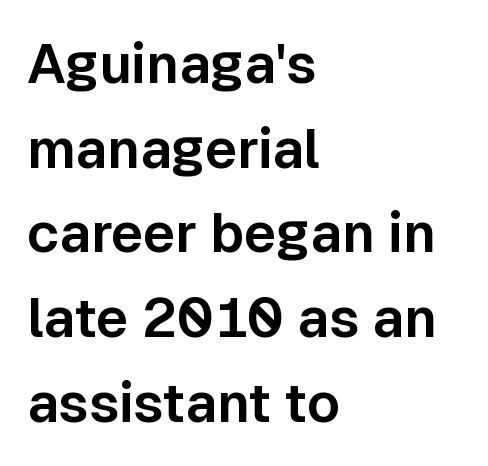
Summary of vertical rhythm: regular, with standard interline spacing. This sample uses an upright cut, with every glyph sitting square on the baseline. The gaps between neighbouring characters are ordinary and unremarkable. Regarding serifs, this sample does without them. Quick note: underline off.
